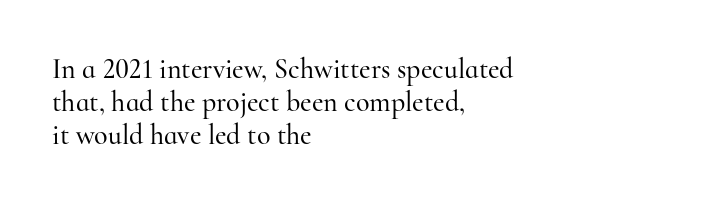
Q: Is the text italic (slanted)? A: No, it is upright.
Q: Is the typeface a serif or a sans-serif typeface? A: Serif.
Q: Is the text underlined? A: No.
Q: How is the paragraph aligned? A: Left-aligned.
Q: Is the spacing between letters normal or unusually wide? A: Normal.
Q: Width (condensed, normal, or wide)? A: Normal.
Q: Stroke contrast? A: High.
Q: x-height? A: Small.
Q: Monospaced? A: No.
